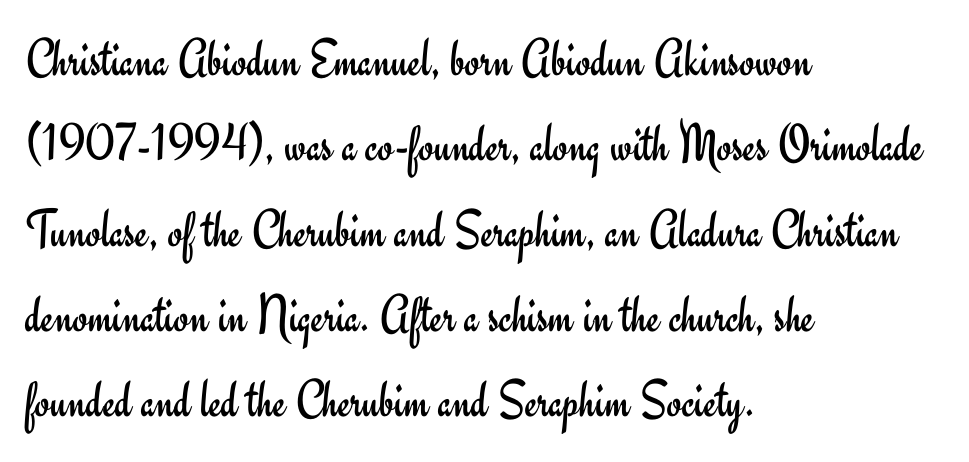
Summary of vertical rhythm: regular, with standard interline spacing. A quiet, ordinary-to-light weight characterises the typeface. The line texture is even and compact thanks to regular tracking. Glance below the letters and you will spot only blank space.
